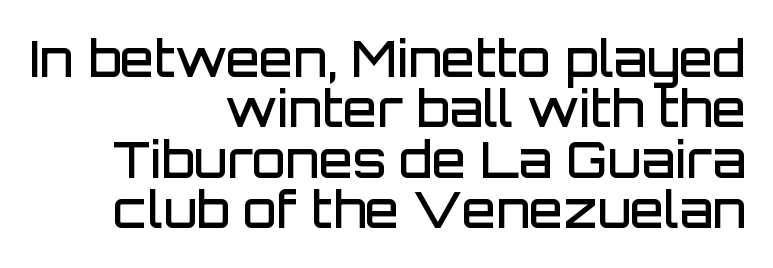
{"serif": "no", "italic": "no", "bold": "semi", "weight": "semibold", "width": "normal", "stroke_contrast": "low", "x_height": "large", "monospaced": "no", "underline": "no", "align": "right", "line_spacing": "tight", "line_spacing_ratio": 1.03, "letter_spacing": "normal", "letter_spacing_em": 0.0, "glyph_px": 49}
